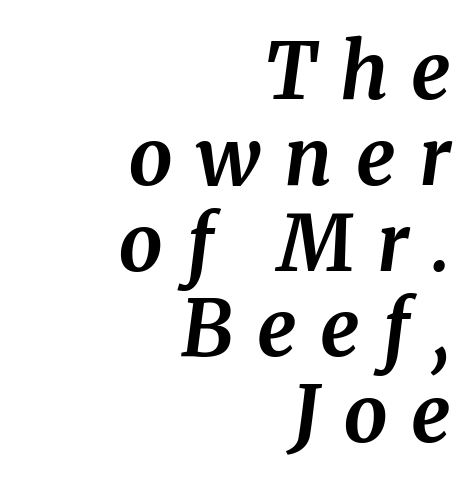
{"serif": "yes", "italic": "yes", "lean": "right", "slant_degrees": 8, "bold": "yes", "weight": "bold", "width": "normal", "stroke_contrast": "medium", "x_height": "medium", "monospaced": "no", "underline": "no", "align": "right", "line_spacing": "tight", "line_spacing_ratio": 1.1, "letter_spacing": "wide", "letter_spacing_em": 0.3, "glyph_px": 78}
